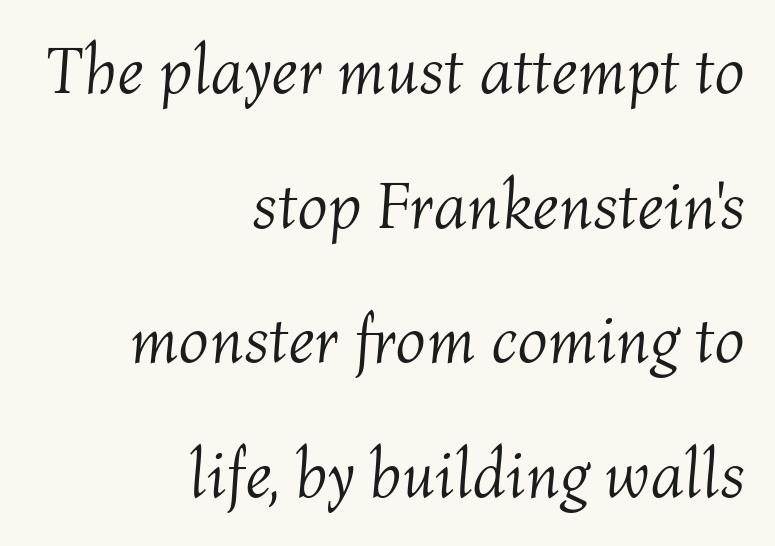
{"italic": "yes", "lean": "right", "slant_degrees": 4, "bold": "no", "weight": "light", "width": "normal", "stroke_contrast": "medium", "x_height": "medium", "monospaced": "no", "underline": "no", "align": "right", "line_spacing": "loose", "line_spacing_ratio": 2.01, "letter_spacing": "normal", "letter_spacing_em": 0.0, "glyph_px": 67}
